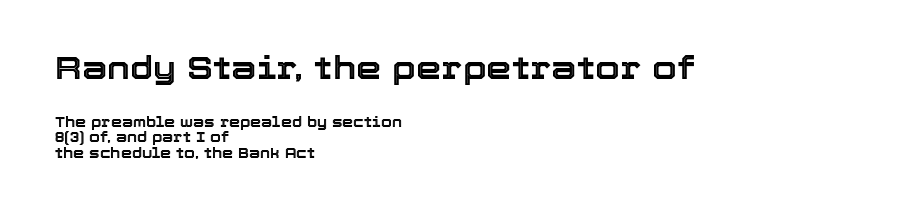
The specimen reads as upright at a glance. A typesetter would call this proportional, since set widths differ per character. Decoration check: the copy has no underline. If you squint, the top block still reads clearly — it's the larger of the two. A typesetter would call this leading minimal, almost set solid.
